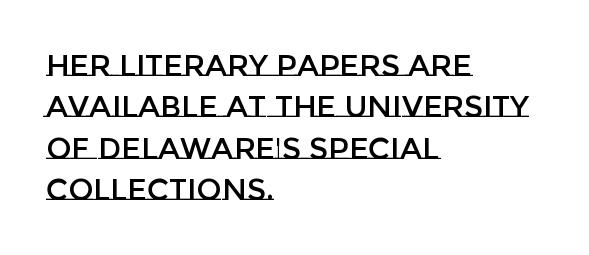
{"italic": "no", "width": "normal", "stroke_contrast": "low", "x_height": "large", "monospaced": "no", "underline": "no", "align": "left", "line_spacing": "normal", "line_spacing_ratio": 1.38, "letter_spacing": "normal", "letter_spacing_em": 0.0, "glyph_px": 30}
